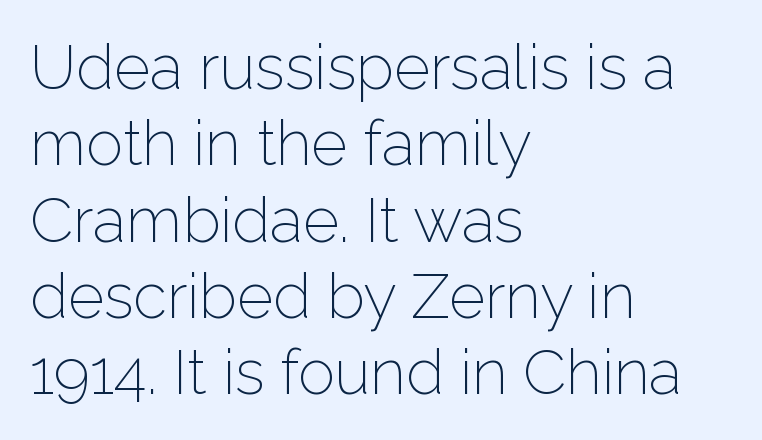
The image shows 62 px light sans-serif type, upright; set left-aligned, line spacing 1.23x, normal letter spacing, not underlined; low stroke contrast and a medium x-height.
